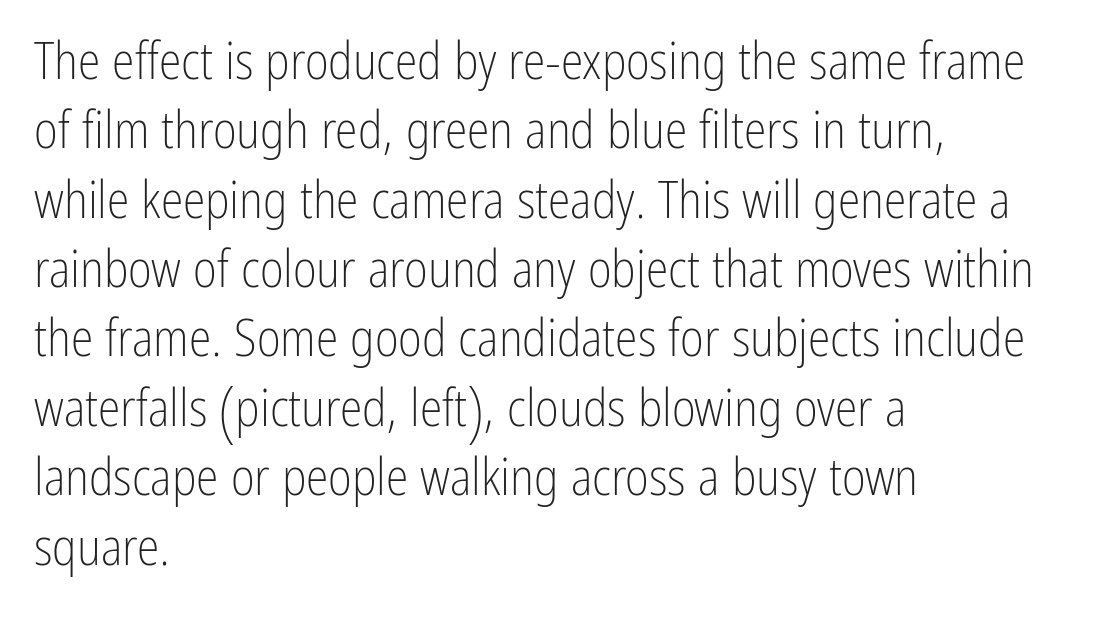
Q: Is the text bold? A: No.
Q: Is the text italic (slanted)? A: No, it is upright.
Q: Is the typeface a serif or a sans-serif typeface? A: Sans-serif.
Q: Is the text underlined? A: No.
Q: How is the paragraph aligned? A: Left-aligned.
Q: Is the spacing between letters normal or unusually wide? A: Normal.
Q: Is the spacing between lines tight, normal or loose? A: Normal.
Q: Width (condensed, normal, or wide)? A: Condensed.
Q: Stroke contrast? A: Low.
Q: x-height? A: Medium.
Q: Monospaced? A: No.
